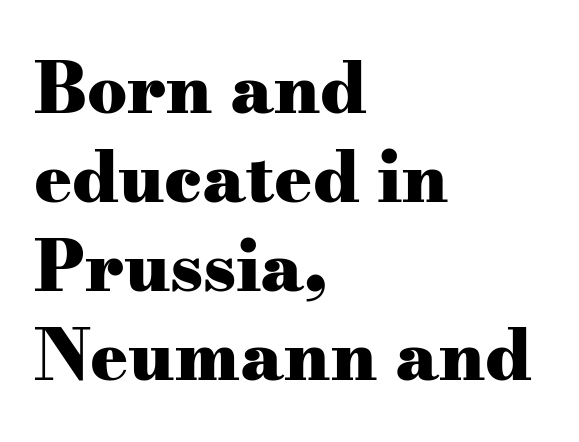
{"serif": "yes", "italic": "no", "bold": "yes", "weight": "heavy", "width": "wide", "stroke_contrast": "medium", "x_height": "small", "monospaced": "no", "underline": "no", "align": "left", "line_spacing": "normal", "line_spacing_ratio": 1.27, "letter_spacing": "normal", "letter_spacing_em": 0.0, "glyph_px": 70}
